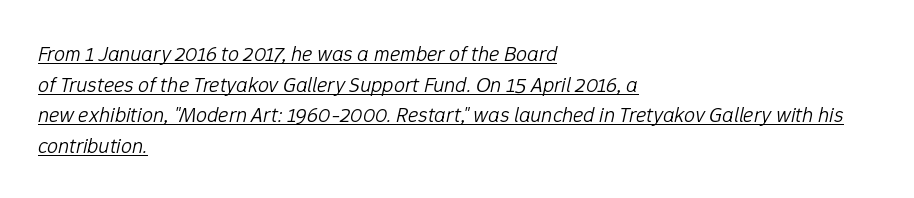
The image shows 22 px text type, italic (leaning right); set left-aligned, normal line spacing (1.39x), normal letter spacing, underlined.
